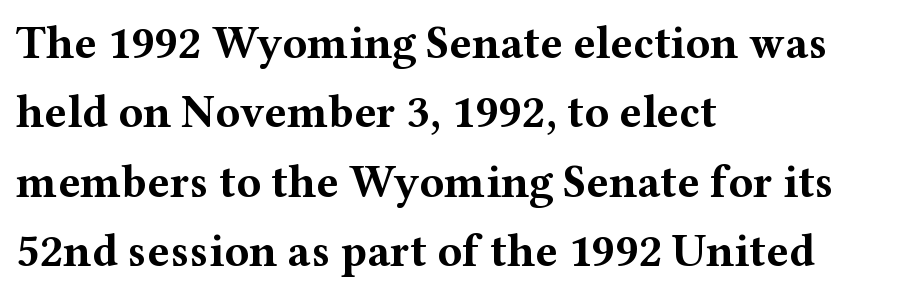
Q: Is the text bold? A: Yes.
Q: Is the text italic (slanted)? A: No, it is upright.
Q: Is the typeface a serif or a sans-serif typeface? A: Serif.
Q: Is the text underlined? A: No.
Q: How is the paragraph aligned? A: Left-aligned.
Q: Is the spacing between letters normal or unusually wide? A: Normal.
Q: Is the spacing between lines tight, normal or loose? A: Normal.
Q: Width (condensed, normal, or wide)? A: Wide.
Q: Stroke contrast? A: Medium.
Q: x-height? A: Medium.
Q: Monospaced? A: No.
